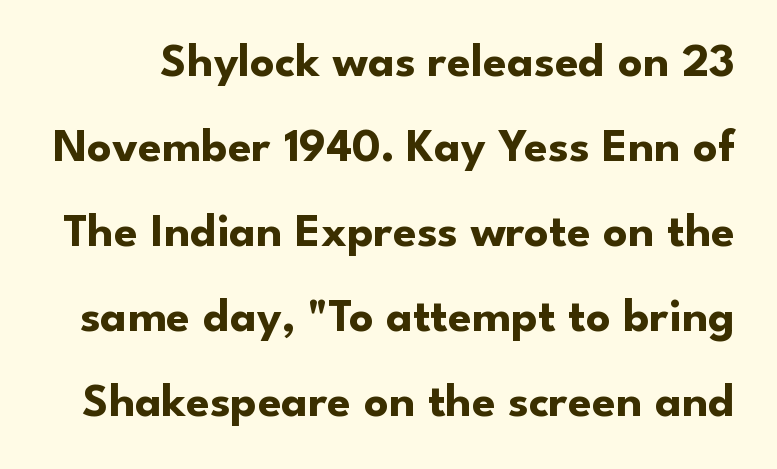
The letters advance in unequal steps, a hallmark of proportional type. Plain, unruled lines of type. Tracking here is standard; glyphs follow each other at the usual distance. Set as a true bold cut, around the 700 mark.
